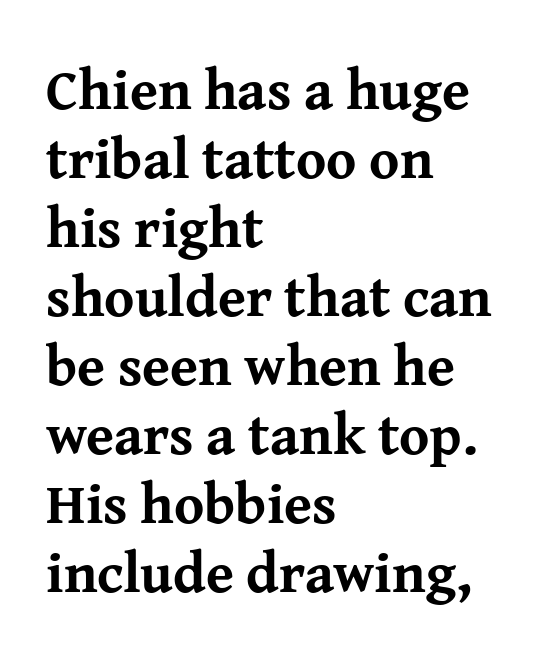
The axis of the letterforms is exactly vertical. Each letter's strokes conclude with small projecting serifs. No extra tracking has been applied to these lines. The characters look thick and weighty, a clear bold. The words here are not underlined. Think of a printed novel: that variable character pitch is what you see here.
